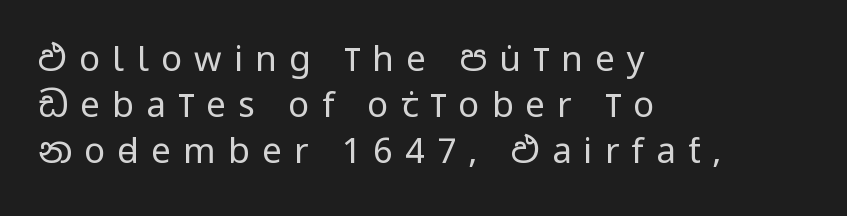
Q: Is the text bold? A: No.
Q: Is the text italic (slanted)? A: No, it is upright.
Q: Is the typeface a serif or a sans-serif typeface? A: Sans-serif.
Q: Is the text underlined? A: No.
Q: How is the paragraph aligned? A: Left-aligned.
Q: Is the spacing between letters normal or unusually wide? A: Unusually wide.
Q: Is the spacing between lines tight, normal or loose? A: Normal.
Q: Width (condensed, normal, or wide)? A: Condensed.
Q: Stroke contrast? A: Low.
Q: x-height? A: Large.
Q: Monospaced? A: No.
